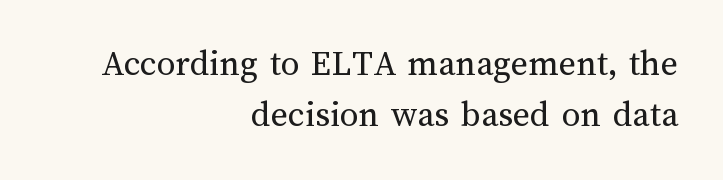
The image shows 37 px regular-weight type, upright; set right-aligned, normal line spacing (1.39x), normal letter spacing, not underlined; medium stroke contrast and a medium x-height.
